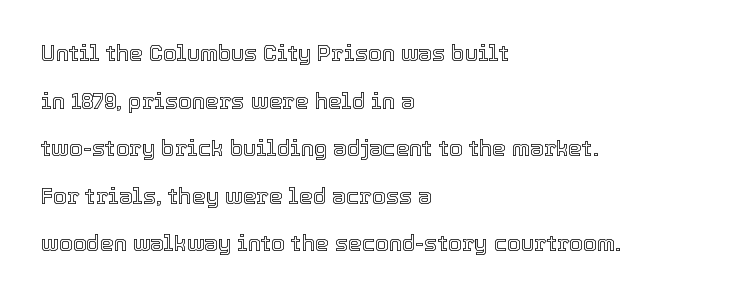
Q: Is the text italic (slanted)? A: No, it is upright.
Q: Is the text underlined? A: No.
Q: How is the paragraph aligned? A: Left-aligned.
Q: Is the spacing between letters normal or unusually wide? A: Normal.
Q: Is the spacing between lines tight, normal or loose? A: Loose.
